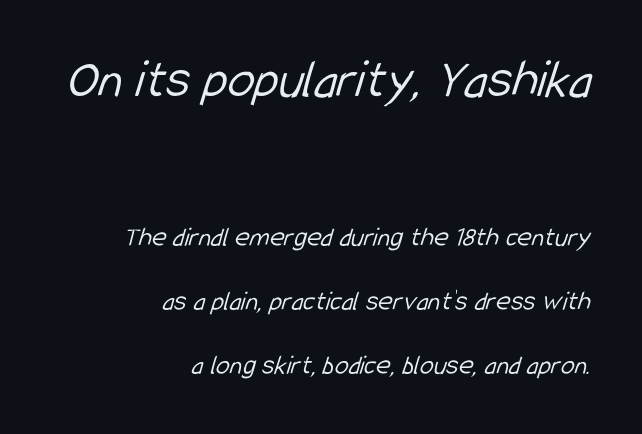
{"serif": "no", "bold": "no", "weight": "light", "width": "condensed", "stroke_contrast": "low", "x_height": "medium", "monospaced": "no", "underline": "no", "align": "right", "line_spacing": "loose", "line_spacing_ratio": 2.29, "letter_spacing": "normal", "letter_spacing_em": 0.0, "larger_block": "first", "size_ratio": 1.96, "glyph_px": 55}
